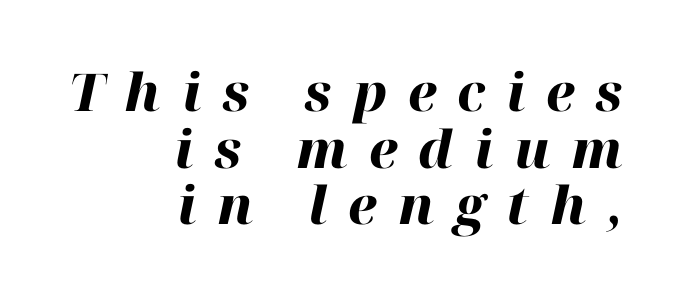
The rendering applies a slant to the glyphs. A student would call this right alignment; a typographer would say flush right, rag left. You'd pick this weight for a headline — it's a proper bold. Regarding leading, the lines here are crowded together.
